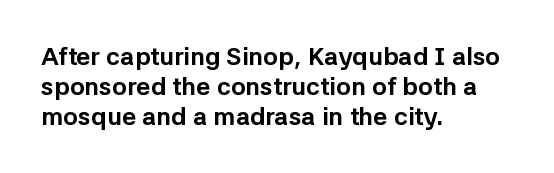
{"italic": "no", "bold": "yes", "underline": "no", "align": "left", "line_spacing_ratio": 1.2, "letter_spacing": "normal", "letter_spacing_em": 0.0, "glyph_px": 25}
